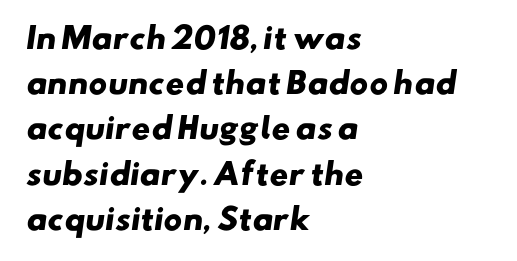
{"serif": "no", "bold": "yes", "weight": "heavy", "width": "wide", "stroke_contrast": "low", "x_height": "small", "monospaced": "no", "underline": "no", "align": "left", "line_spacing": "normal", "line_spacing_ratio": 1.56, "letter_spacing": "normal", "letter_spacing_em": 0.0, "glyph_px": 29}
